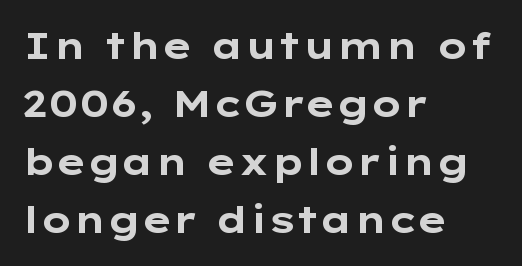
The image shows 37 px bold, wide sans-serif type, upright; set left-aligned, normal line spacing (1.57x), normal letter spacing, not underlined; low stroke contrast and a medium x-height.
